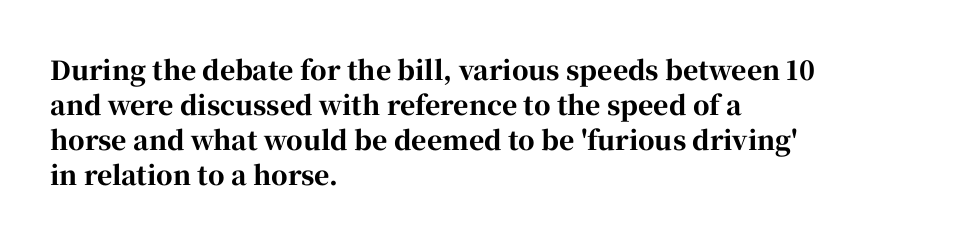
Q: Is the text bold? A: Yes.
Q: Is the text italic (slanted)? A: No, it is upright.
Q: Is the text underlined? A: No.
Q: How is the paragraph aligned? A: Left-aligned.
Q: Is the spacing between letters normal or unusually wide? A: Normal.
Q: Is the spacing between lines tight, normal or loose? A: Normal.
